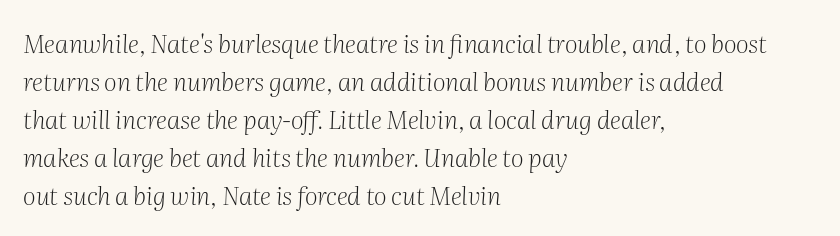
The image shows 25 px text type, italic (leaning right); set left-aligned, normal line spacing (1.52x), normal letter spacing, not underlined.
